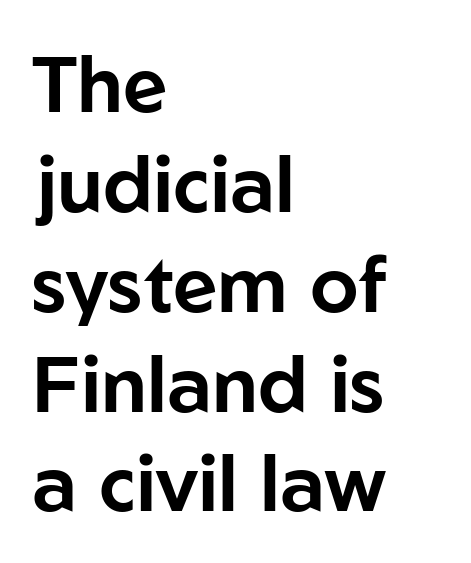
The image shows 78 px sans-serif type, upright; set left-aligned, normal line spacing (1.28x), normal letter spacing, not underlined; low stroke contrast and a medium x-height.
